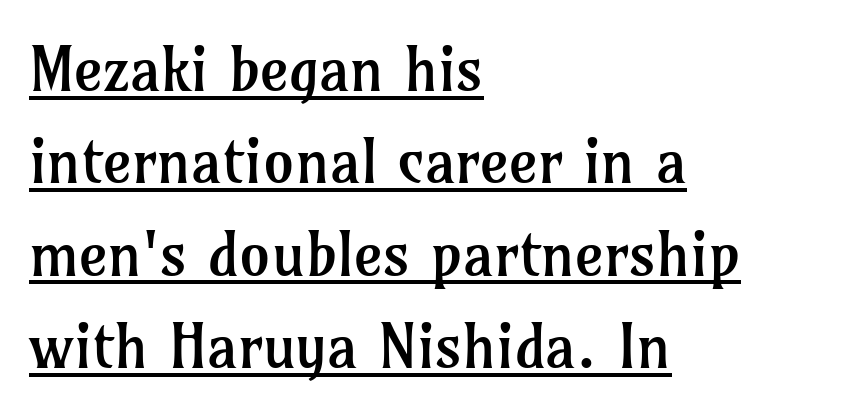
{"serif": "yes", "italic": "no", "bold": "no", "weight": "regular", "width": "normal", "stroke_contrast": "low", "x_height": "medium", "monospaced": "no", "underline": "yes", "align": "left", "line_spacing": "normal", "line_spacing_ratio": 1.49, "letter_spacing": "normal", "letter_spacing_em": 0.0, "glyph_px": 62}
